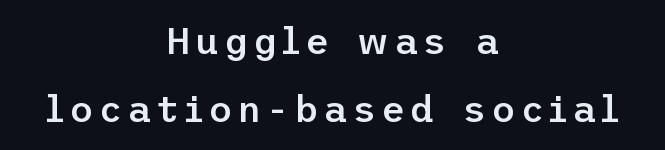
Q: Is the text bold? A: Semi-bold.
Q: Is the text italic (slanted)? A: No, it is upright.
Q: Is the typeface a serif or a sans-serif typeface? A: Sans-serif.
Q: Is the text underlined? A: No.
Q: How is the paragraph aligned? A: Centered.
Q: Width (condensed, normal, or wide)? A: Normal.
Q: Stroke contrast? A: Low.
Q: x-height? A: Medium.
